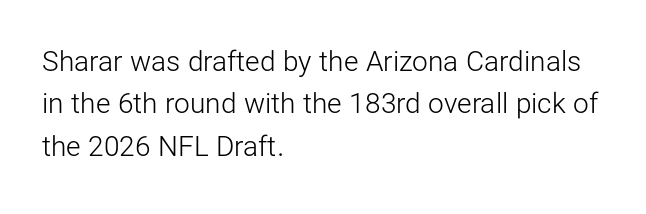
{"serif": "no", "italic": "no", "bold": "no", "weight": "light", "width": "normal", "stroke_contrast": "low", "x_height": "medium", "monospaced": "no", "underline": "no", "align": "left", "line_spacing": "normal", "line_spacing_ratio": 1.51, "letter_spacing": "normal", "letter_spacing_em": 0.0, "glyph_px": 28}
